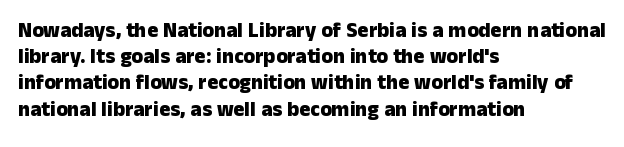
{"italic": "no", "bold": "yes", "underline": "no", "align": "left", "line_spacing": "normal", "line_spacing_ratio": 1.25, "letter_spacing": "normal", "letter_spacing_em": 0.0, "glyph_px": 21}
